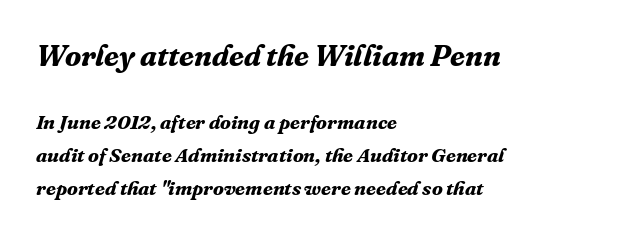
The image shows 30 px bold serif type, italic (leaning right); set left-aligned, normal line spacing (1.64x), normal letter spacing, not underlined; the first (top) block is 1.5x larger; medium stroke contrast and a medium x-height.
